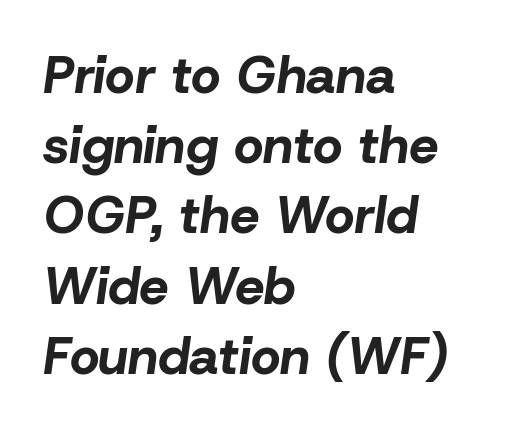
The image shows 52 px bold type, italic (leaning right); set left-aligned, normal line spacing (1.35x), normal letter spacing, not underlined; low stroke contrast and a medium x-height.
